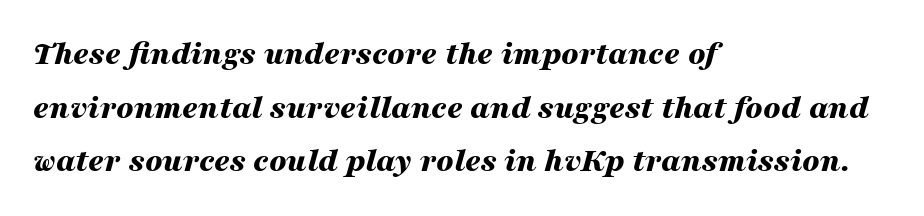
No extra tracking has been applied to these lines. Leftover space on each line is placed entirely after the last word. A typesetter would call this proportional, since set widths differ per character. Interline gaps are of average width in this sample.
